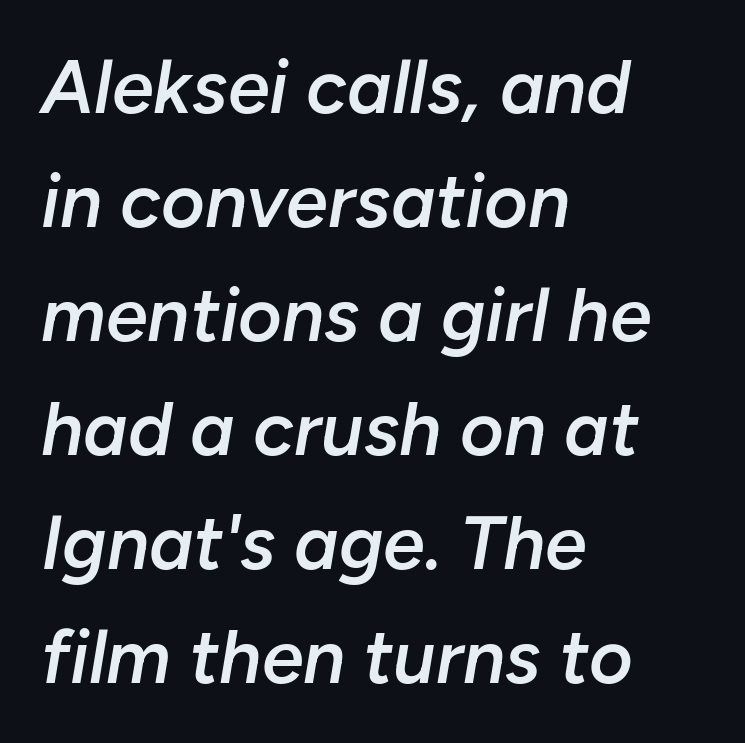
The image shows 75 px semibold type, italic (leaning right); set left-aligned, normal line spacing (1.52x), normal letter spacing, not underlined; low stroke contrast and a medium x-height.
